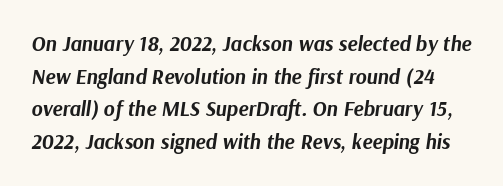
{"italic": "yes", "lean": "right", "slant_degrees": 9, "bold": "yes", "underline": "no", "line_spacing": "normal", "line_spacing_ratio": 1.55, "letter_spacing": "normal", "letter_spacing_em": 0.0, "glyph_px": 21}
